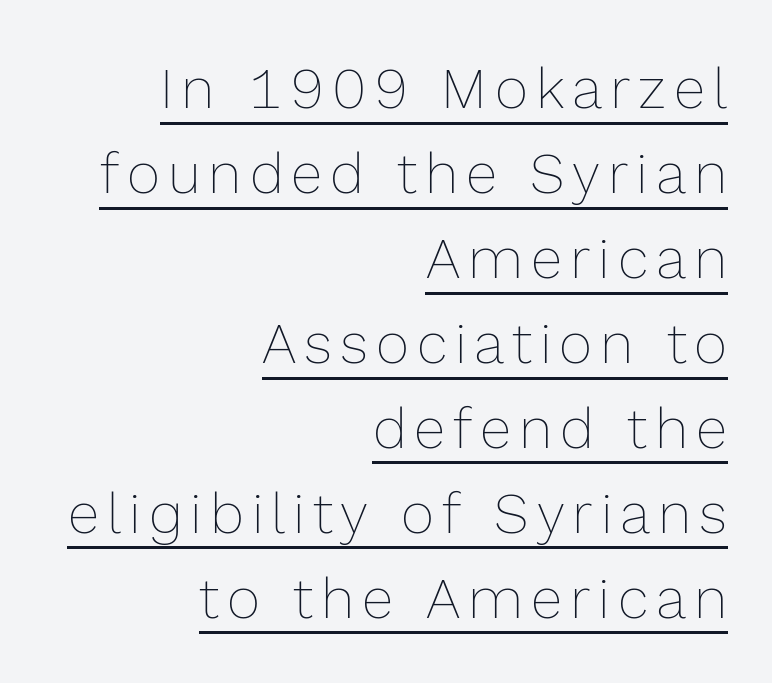
Q: Is the text bold? A: No.
Q: Is the text italic (slanted)? A: No, it is upright.
Q: Is the text underlined? A: Yes.
Q: How is the paragraph aligned? A: Right-aligned.
Q: Is the spacing between lines tight, normal or loose? A: Normal.
Q: Width (condensed, normal, or wide)? A: Normal.
Q: x-height? A: Medium.
Q: Monospaced? A: No.
